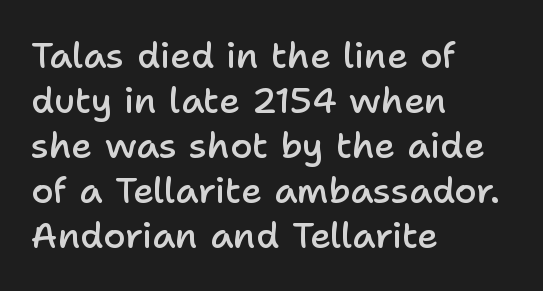
This rendering leaves character spacing at its baseline value. Unlike a traditional serif, this face leaves its strokes unadorned. The leading is moderate, giving the passage an even texture. Note the varied advance widths — an 'i' is clearly narrower than an 'm'.
